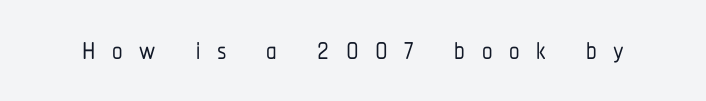
Are there feet on the stems? There aren't — it's a sans. The foot of each line stays bare and open. The lettering holds an erect, upright posture throughout. This sample has the flowing, uneven cadence of proportional lettering. The letterforms stand isolated, each surrounded by extra space.
